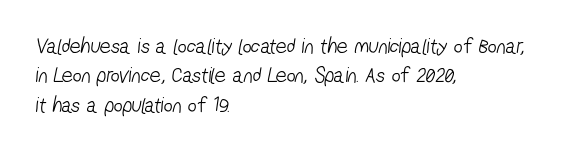
{"bold": "no", "underline": "no", "align": "left", "line_spacing": "normal", "line_spacing_ratio": 1.34, "letter_spacing": "normal", "letter_spacing_em": 0.0, "glyph_px": 22}
